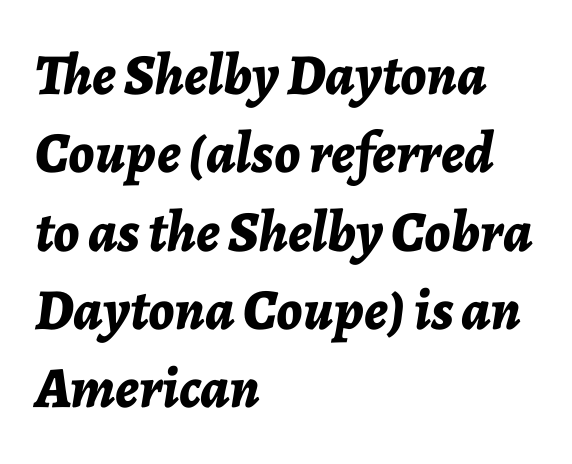
Q: Is the text bold? A: Yes.
Q: Is the text italic (slanted)? A: Yes, it leans right by about 7 degrees.
Q: Is the text underlined? A: No.
Q: How is the paragraph aligned? A: Left-aligned.
Q: Is the spacing between letters normal or unusually wide? A: Normal.
Q: Is the spacing between lines tight, normal or loose? A: Normal.
Q: Width (condensed, normal, or wide)? A: Normal.
Q: Stroke contrast? A: Low.
Q: x-height? A: Medium.
Q: Monospaced? A: No.
